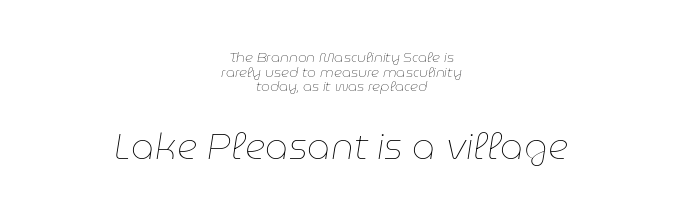
{"italic": "yes", "lean": "right", "slant_degrees": 9, "bold": "no", "weight": "thin", "width": "normal", "stroke_contrast": "low", "x_height": "medium", "monospaced": "no", "underline": "no", "align": "center", "line_spacing": "tight", "line_spacing_ratio": 1.04, "letter_spacing": "normal", "letter_spacing_em": 0.0, "larger_block": "second", "size_ratio": 2.57, "glyph_px": 36}
